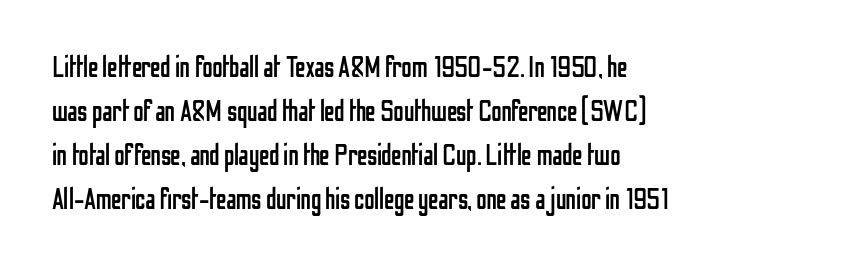
Stroke terminals: plain, sans-serif. There is no visible air inserted between adjacent glyphs. This sample has the flowing, uneven cadence of proportional lettering. The axis of the letterforms is exactly vertical. The words here are not underlined. Is the type heavy? It reads as light-to-regular instead.
